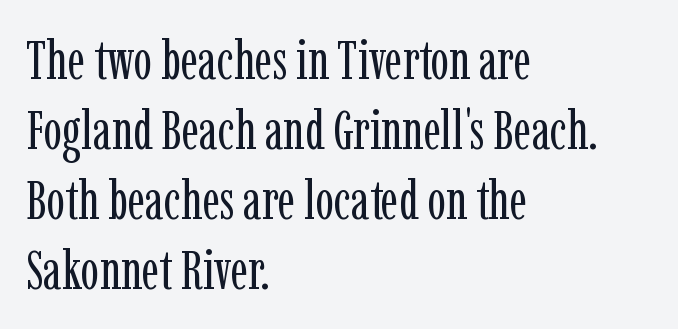
Q: Is the text bold? A: No.
Q: Is the text italic (slanted)? A: No, it is upright.
Q: Is the typeface a serif or a sans-serif typeface? A: Serif.
Q: Is the text underlined? A: No.
Q: How is the paragraph aligned? A: Left-aligned.
Q: Is the spacing between letters normal or unusually wide? A: Normal.
Q: Is the spacing between lines tight, normal or loose? A: Normal.
Q: Width (condensed, normal, or wide)? A: Condensed.
Q: Stroke contrast? A: Low.
Q: x-height? A: Medium.
Q: Monospaced? A: No.
